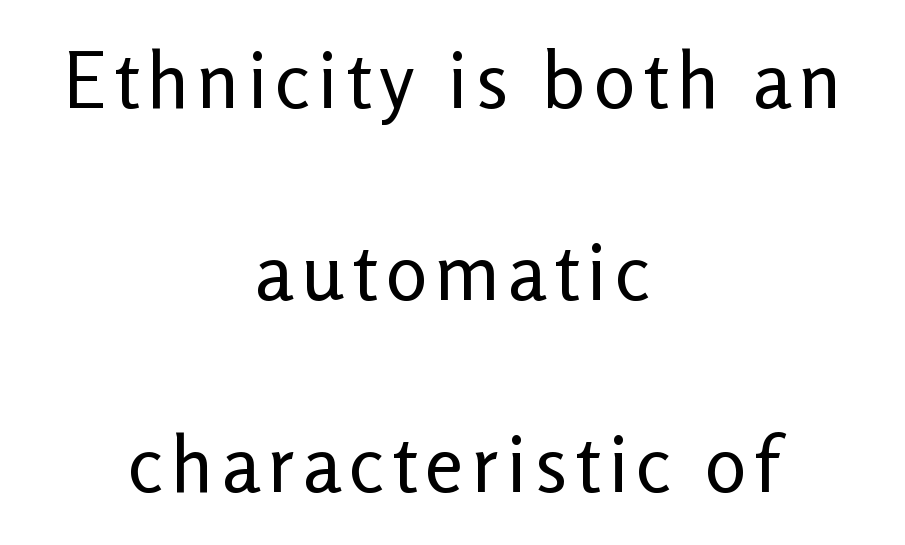
{"serif": "no", "italic": "no", "bold": "no", "weight": "regular", "width": "normal", "stroke_contrast": "low", "x_height": "medium", "monospaced": "no", "underline": "no", "align": "center", "line_spacing": "loose", "line_spacing_ratio": 2.46, "glyph_px": 78}
